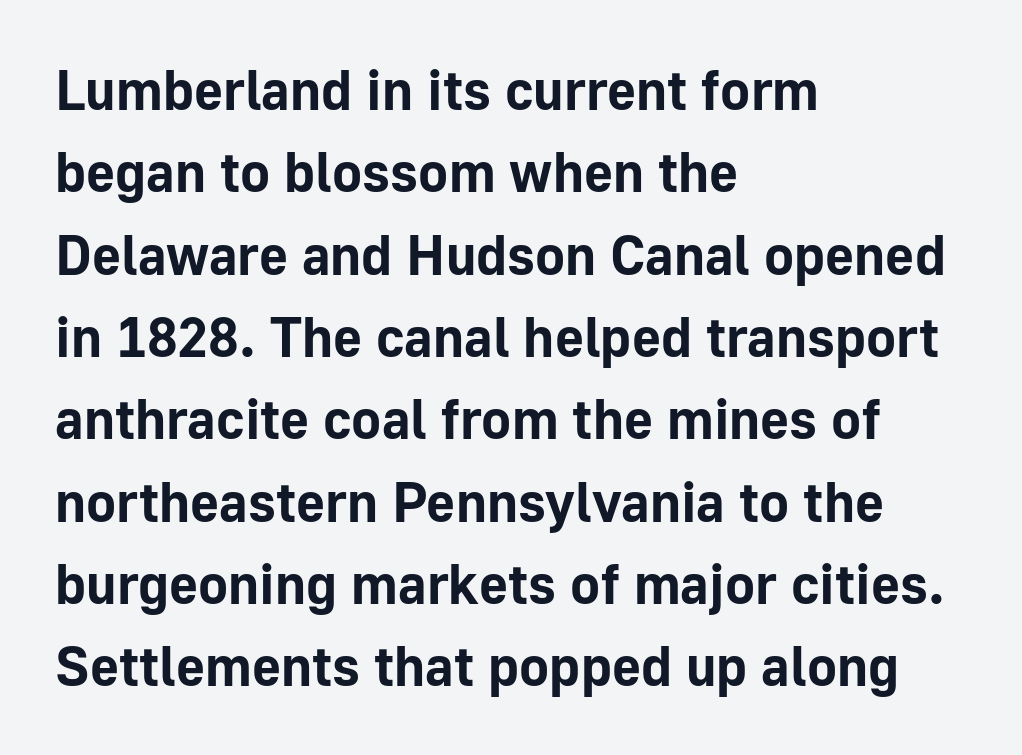
Q: Is the text bold? A: Yes.
Q: Is the text italic (slanted)? A: No, it is upright.
Q: Is the typeface a serif or a sans-serif typeface? A: Sans-serif.
Q: Is the text underlined? A: No.
Q: How is the paragraph aligned? A: Left-aligned.
Q: Is the spacing between letters normal or unusually wide? A: Normal.
Q: Is the spacing between lines tight, normal or loose? A: Normal.
Q: Width (condensed, normal, or wide)? A: Normal.
Q: Stroke contrast? A: Low.
Q: x-height? A: Medium.
Q: Monospaced? A: No.
